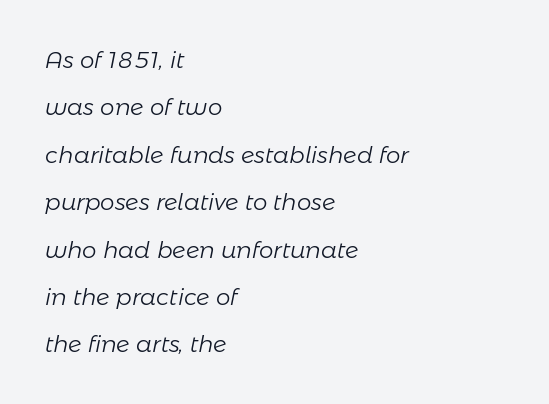
Leading: increased. Weight class: somewhere from thin through regular. Horizontally, the lines are justified to the leading edge only. There's an unmistakable incline to the writing here. The passage shown is not underscored anywhere. No extra tracking has been applied to these lines.
